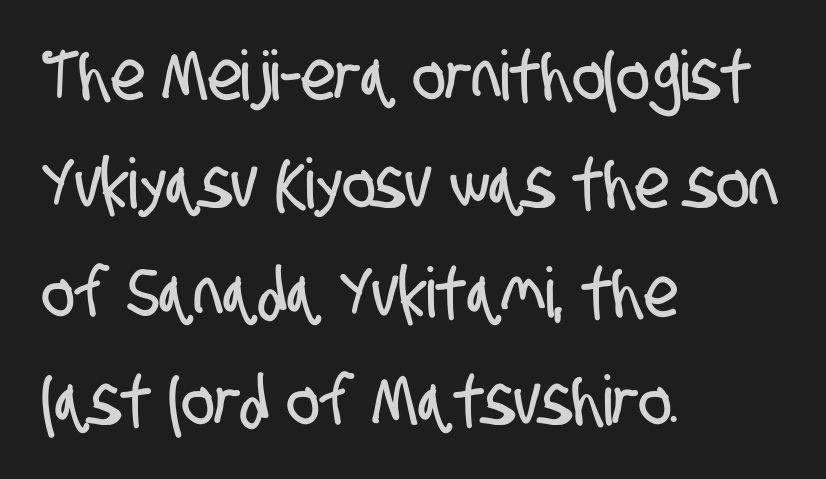
Q: Is the typeface a serif or a sans-serif typeface? A: Sans-serif.
Q: Is the text underlined? A: No.
Q: How is the paragraph aligned? A: Left-aligned.
Q: Is the spacing between letters normal or unusually wide? A: Normal.
Q: Is the spacing between lines tight, normal or loose? A: Normal.
Q: Width (condensed, normal, or wide)? A: Condensed.
Q: Stroke contrast? A: Low.
Q: x-height? A: Large.
Q: Monospaced? A: No.
